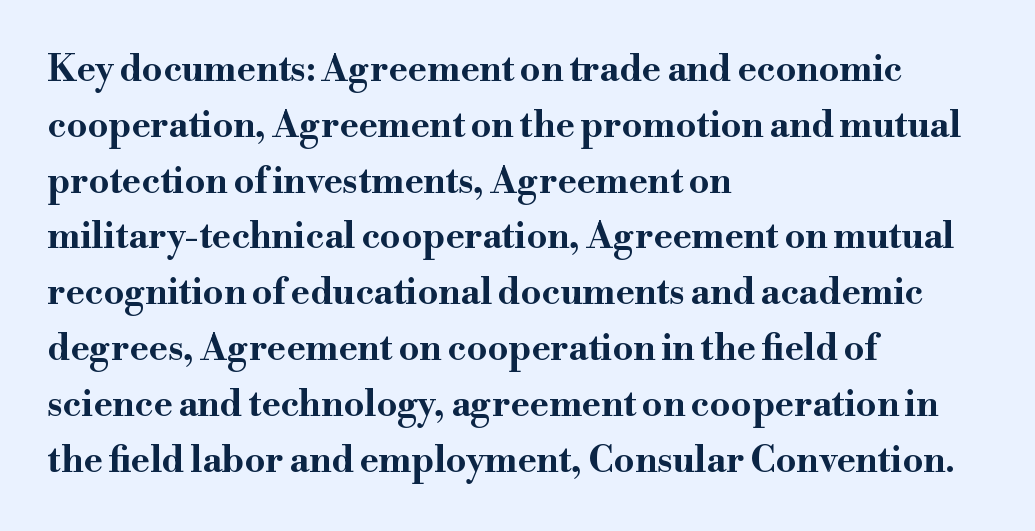
Letter spacing: default. The specimen reads as upright at a glance. The passage shown is emphatically bold. The baseline area is clear. This sample is left-justified, so line endings fall wherever the words run out.
